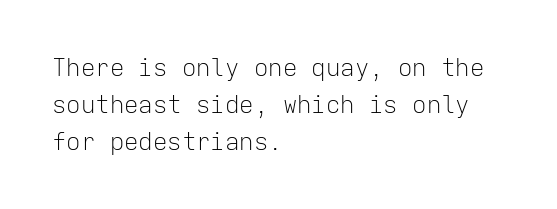
Q: Is the text bold? A: No.
Q: Is the text italic (slanted)? A: No, it is upright.
Q: Is the text underlined? A: No.
Q: How is the paragraph aligned? A: Left-aligned.
Q: Is the spacing between letters normal or unusually wide? A: Normal.
Q: Is the spacing between lines tight, normal or loose? A: Normal.
